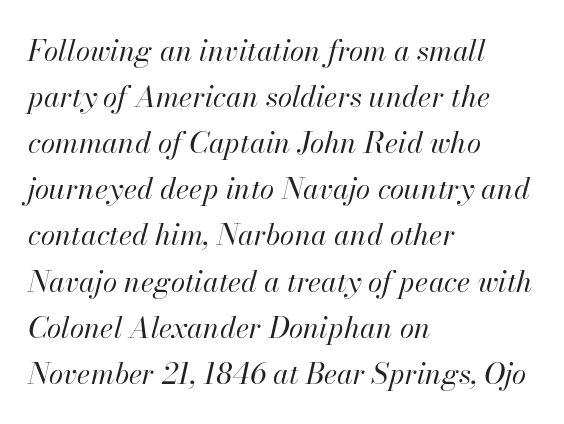
The image shows 29 px regular-weight type, italic (leaning right); set left-aligned, normal line spacing (1.59x), normal letter spacing, not underlined; high stroke contrast and a small x-height.
